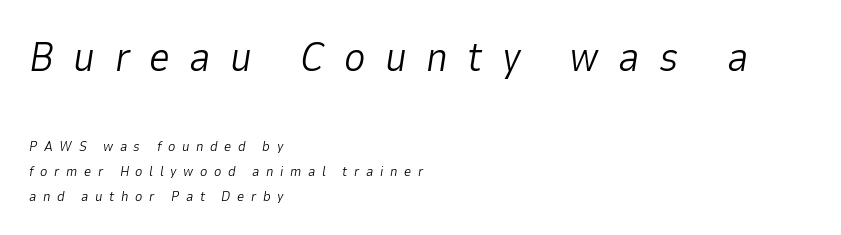
{"italic": "yes", "lean": "right", "slant_degrees": 9, "bold": "no", "weight": "light", "width": "normal", "stroke_contrast": "low", "x_height": "medium", "monospaced": "no", "underline": "no", "align": "left", "line_spacing_ratio": 1.8, "letter_spacing": "wide", "letter_spacing_em": 0.47, "larger_block": "first", "size_ratio": 2.93, "glyph_px": 41}
